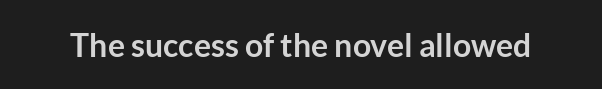
The letters advance in unequal steps, a hallmark of proportional type. Posture: straight, roman, zero tilt. The letters are bold, with thick, heavy strokes. The face used here is a sans, in the tradition of grotesques and geometrics.
